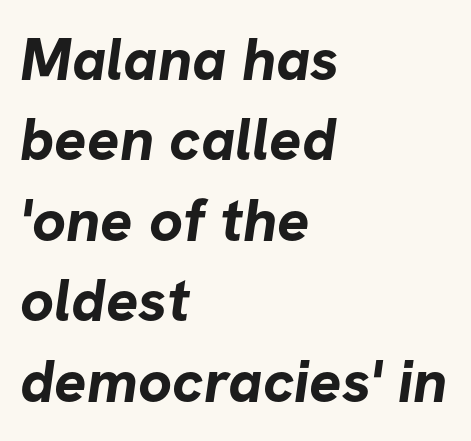
{"serif": "no", "bold": "yes", "weight": "bold", "width": "normal", "stroke_contrast": "low", "x_height": "medium", "monospaced": "no", "underline": "no", "align": "left", "line_spacing": "normal", "line_spacing_ratio": 1.34, "letter_spacing": "normal", "letter_spacing_em": 0.0, "glyph_px": 60}
